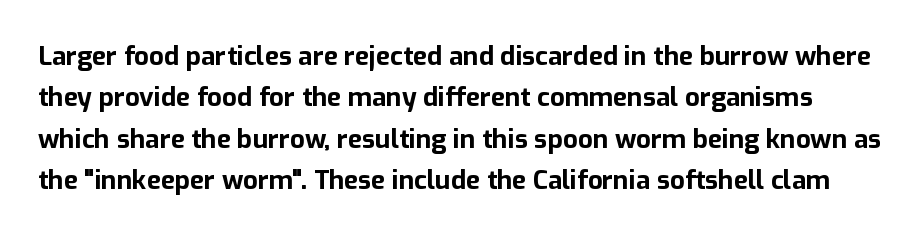
The image shows 26 px bold type, upright; set normal line spacing (1.59x), normal letter spacing, not underlined.
